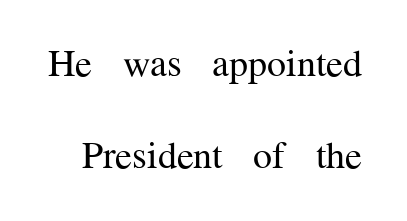
The image shows 38 px regular-weight serif type, upright; set loose line spacing (2.42x), normal letter spacing, not underlined; medium stroke contrast and a medium x-height.
